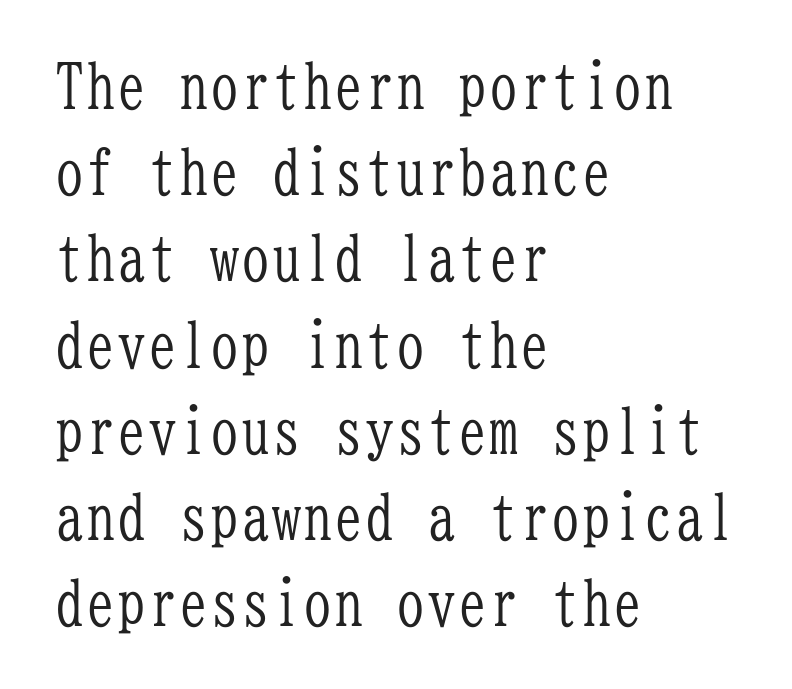
The image shows 62 px light, condensed serif type, upright, monospaced; set left-aligned, normal line spacing (1.39x), normal letter spacing, not underlined; low stroke contrast and a medium x-height.
